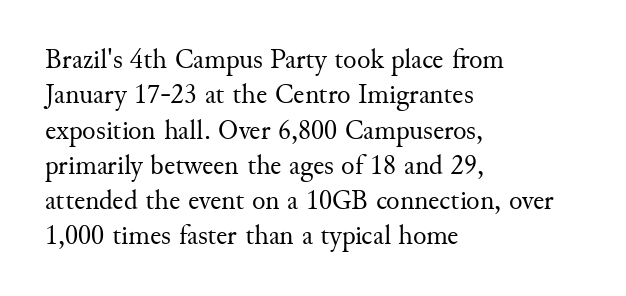
Q: Is the text bold? A: No.
Q: Is the text italic (slanted)? A: No, it is upright.
Q: Is the typeface a serif or a sans-serif typeface? A: Serif.
Q: Is the text underlined? A: No.
Q: How is the paragraph aligned? A: Left-aligned.
Q: Is the spacing between letters normal or unusually wide? A: Normal.
Q: Is the spacing between lines tight, normal or loose? A: Normal.
Q: Width (condensed, normal, or wide)? A: Normal.
Q: Stroke contrast? A: Medium.
Q: x-height? A: Small.
Q: Monospaced? A: No.
